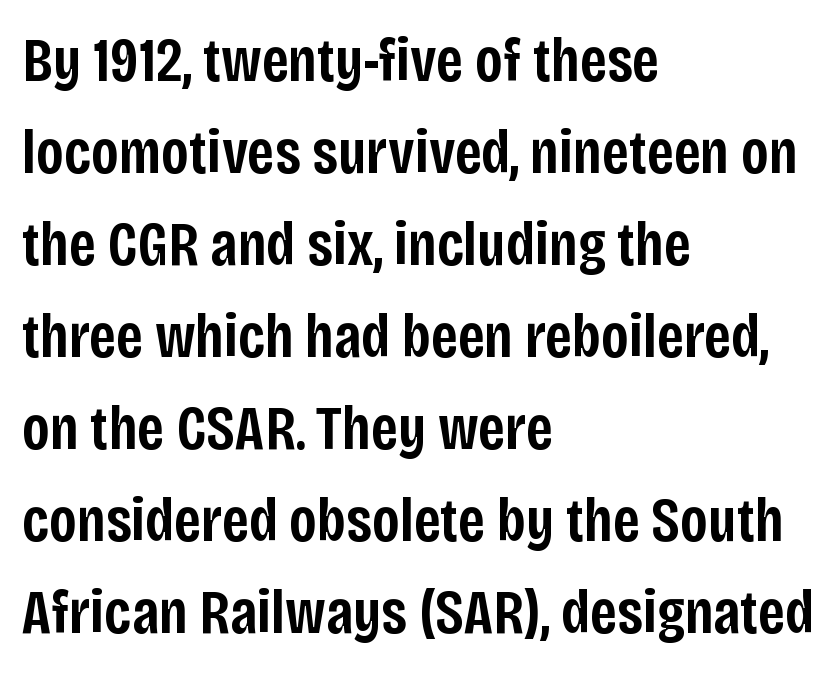
The image shows 63 px semibold, condensed sans-serif type, upright; set left-aligned, normal line spacing (1.46x), normal letter spacing, not underlined; low stroke contrast and a large x-height.
